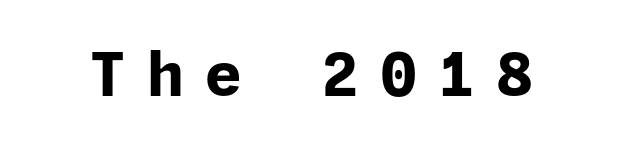
Q: Is the text bold? A: Yes.
Q: Is the text italic (slanted)? A: No, it is upright.
Q: Is the typeface a serif or a sans-serif typeface? A: Sans-serif.
Q: Is the text underlined? A: No.
Q: Is the spacing between letters normal or unusually wide? A: Unusually wide.
Q: Width (condensed, normal, or wide)? A: Normal.
Q: Stroke contrast? A: Low.
Q: x-height? A: Medium.
